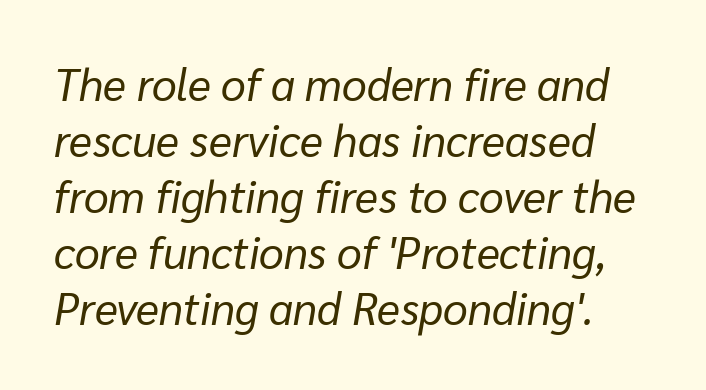
Nothing unusual about the tracking: characters are spaced as the font intends. The strokes are not fattened; the text isn't bold. Line spacing here is normal. Rule under the text: the space is simply empty.
